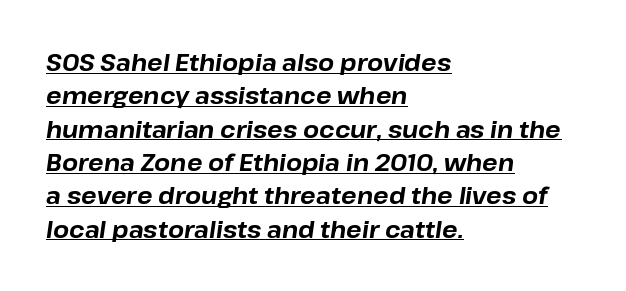
{"italic": "yes", "lean": "right", "slant_degrees": 8, "bold": "yes", "underline": "yes", "align": "left", "line_spacing": "normal", "line_spacing_ratio": 1.45, "letter_spacing": "normal", "letter_spacing_em": 0.0, "glyph_px": 23}
